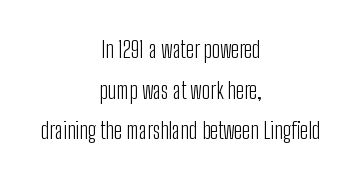
The image shows 23 px text type, upright; set centered, line spacing 1.77x, normal letter spacing, not underlined.
